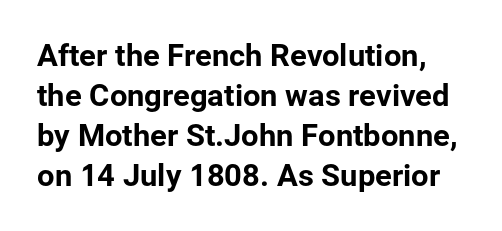
{"serif": "no", "italic": "no", "width": "normal", "stroke_contrast": "low", "x_height": "medium", "monospaced": "no", "underline": "no", "line_spacing": "normal", "line_spacing_ratio": 1.29, "letter_spacing": "normal", "letter_spacing_em": 0.0, "glyph_px": 31}
